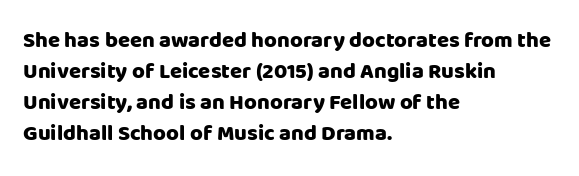
Q: Is the text bold? A: Yes.
Q: Is the text italic (slanted)? A: No, it is upright.
Q: Is the text underlined? A: No.
Q: How is the paragraph aligned? A: Left-aligned.
Q: Is the spacing between letters normal or unusually wide? A: Normal.
Q: Is the spacing between lines tight, normal or loose? A: Normal.
